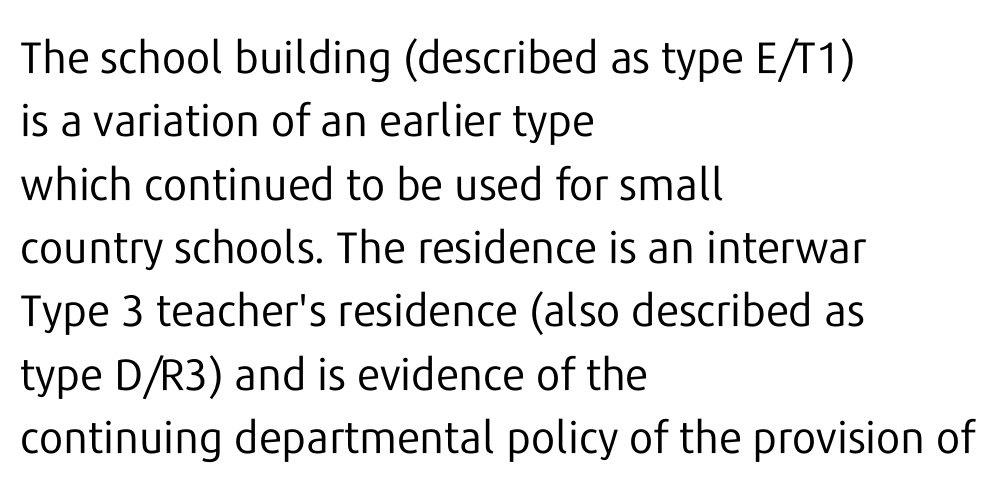
Q: Is the text bold? A: No.
Q: Is the text italic (slanted)? A: No, it is upright.
Q: Is the typeface a serif or a sans-serif typeface? A: Sans-serif.
Q: Is the text underlined? A: No.
Q: How is the paragraph aligned? A: Left-aligned.
Q: Is the spacing between letters normal or unusually wide? A: Normal.
Q: Is the spacing between lines tight, normal or loose? A: Normal.
Q: Width (condensed, normal, or wide)? A: Normal.
Q: Stroke contrast? A: Low.
Q: x-height? A: Medium.
Q: Monospaced? A: No.
